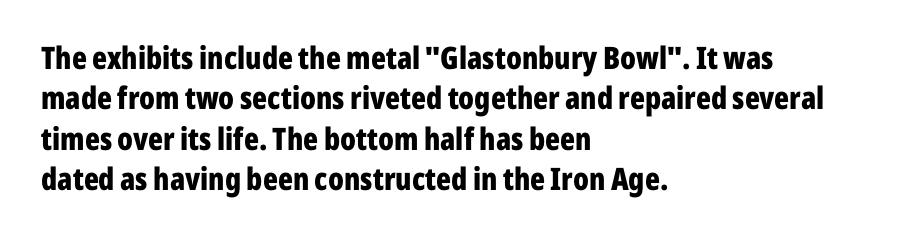
Q: Is the text bold? A: Yes.
Q: Is the text italic (slanted)? A: No, it is upright.
Q: Is the typeface a serif or a sans-serif typeface? A: Sans-serif.
Q: Is the text underlined? A: No.
Q: How is the paragraph aligned? A: Left-aligned.
Q: Is the spacing between letters normal or unusually wide? A: Normal.
Q: Is the spacing between lines tight, normal or loose? A: Normal.
Q: Width (condensed, normal, or wide)? A: Condensed.
Q: Stroke contrast? A: Low.
Q: x-height? A: Medium.
Q: Monospaced? A: No.
